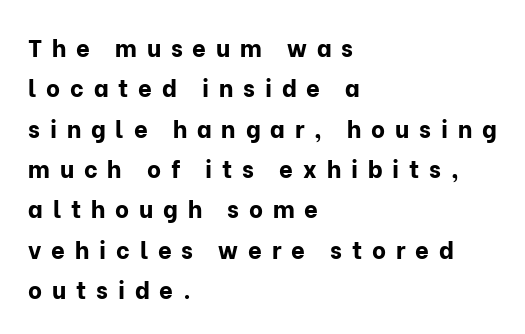
The image shows 24 px bold type, upright; set left-aligned, normal line spacing (1.68x), unusually wide letter spacing (+0.41 em), not underlined.
